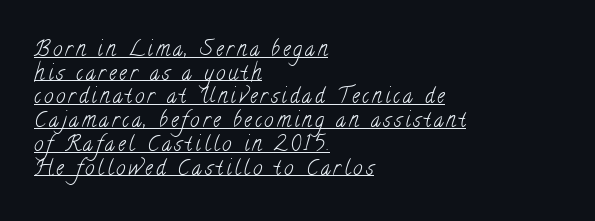
{"bold": "no", "underline": "yes", "align": "left", "line_spacing": "tight", "line_spacing_ratio": 1.13, "glyph_px": 21}
